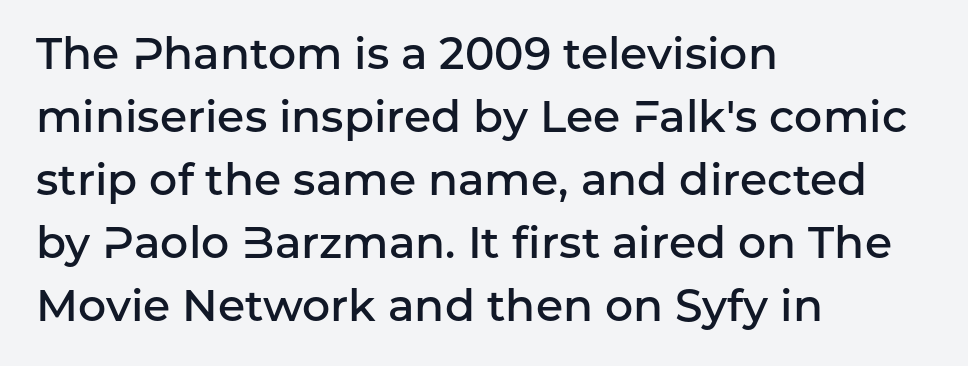
The face used here is rendered with its standard letterfit. In CSS terms this would be text-align: left. Look at the bottom of the vertical strokes: they stop flat, with no serifs. Compared with typical paragraphs, the rows here are spaced about the same.
